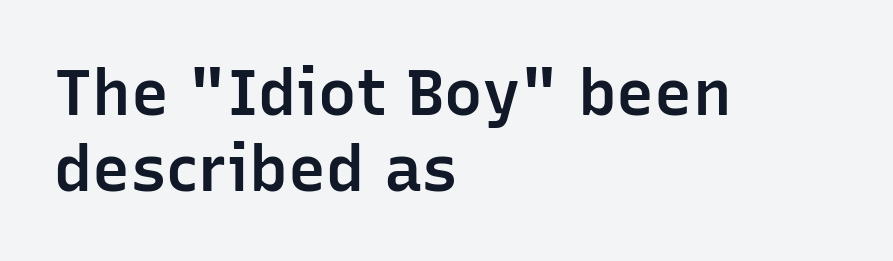
{"serif": "no", "italic": "no", "bold": "semi", "weight": "semibold", "width": "normal", "stroke_contrast": "low", "x_height": "medium", "monospaced": "no", "underline": "no", "align": "left", "line_spacing_ratio": 1.18, "letter_spacing": "normal", "letter_spacing_em": 0.0, "glyph_px": 64}
